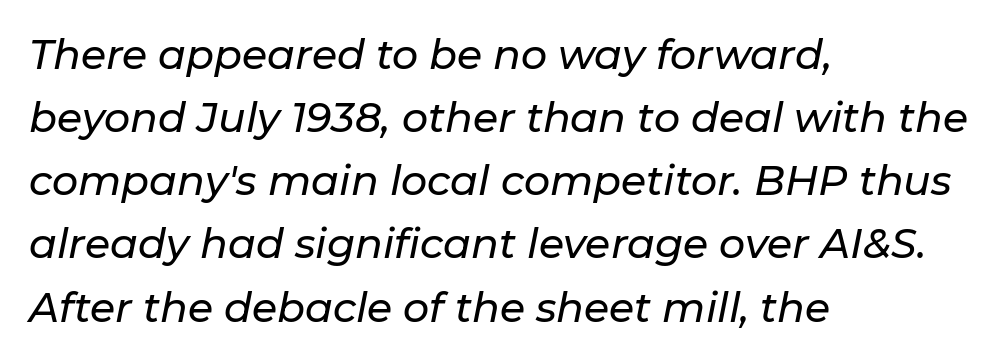
The paragraph has a hard left edge and a soft right edge. Italic: yes, the glyphs are oblique. Anything drawn beneath the words? Only blank space. Looks like regular typesetting: each glyph gets only the width it needs.
